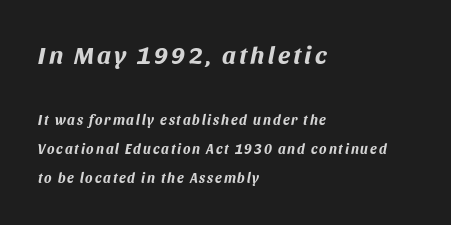
Larger block? The one above; the one below is distinctly smaller. Set as a true bold cut, around the 700 mark. Successive baselines arrive slowly, with a big drop between each. The area under the type is left untouched. Does the copy run flush right? No — it runs flush left. The font's italic variant was chosen for this text.
